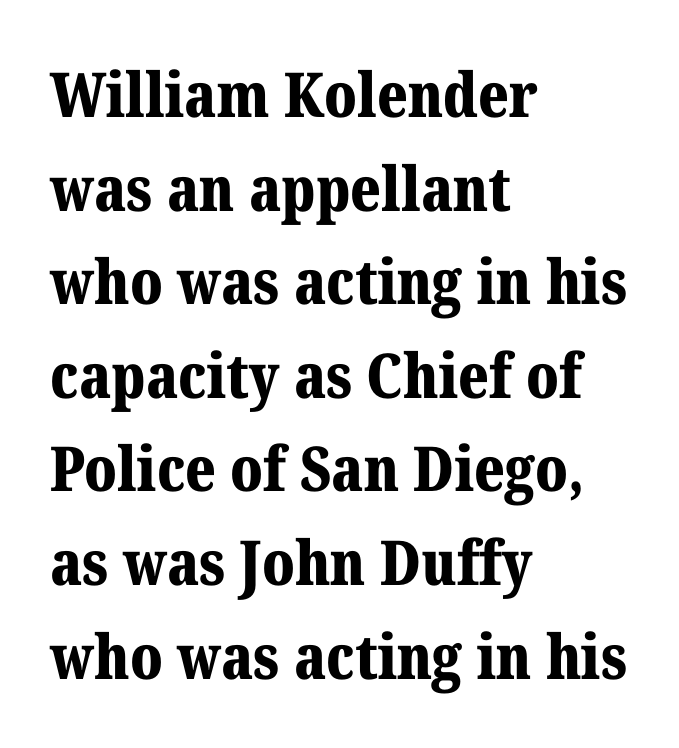
The image shows 62 px bold serif type, upright; set left-aligned, normal line spacing (1.51x), normal letter spacing, not underlined; medium stroke contrast and a medium x-height.
